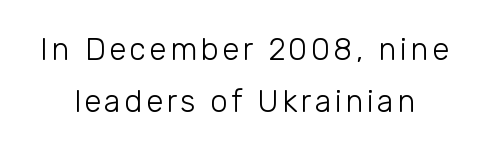
{"serif": "no", "italic": "no", "bold": "no", "weight": "light", "width": "normal", "stroke_contrast": "low", "x_height": "medium", "monospaced": "no", "underline": "no", "line_spacing": "normal", "line_spacing_ratio": 1.69, "glyph_px": 31}
